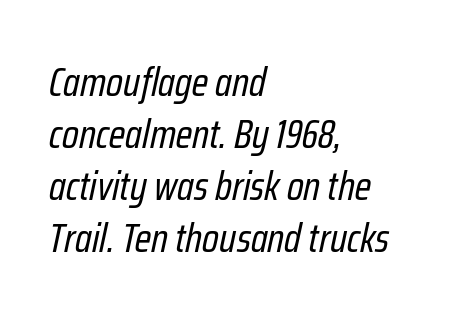
The zone under the glyphs is completely vacant. The face used here is rendered with its standard letterfit. A classic flush-left, rag-right setting is used for this passage. The rows are spaced the way most documents space them.
